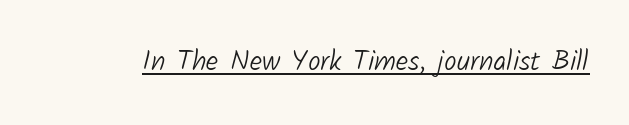
{"serif": "no", "bold": "no", "weight": "light", "width": "normal", "stroke_contrast": "low", "x_height": "medium", "monospaced": "no", "underline": "yes", "letter_spacing": "normal", "letter_spacing_em": 0.0, "glyph_px": 28}
